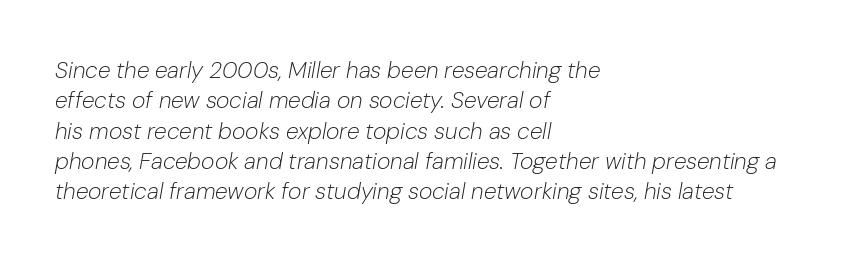
Does the leading feel generous? No, just average. Typeset ragged right — the left edge is the straight one. These lines keep a tight, regular rhythm from letter to letter. Characters are canted at an angle relative to the baseline's perpendicular. Words float on clear page, feet unadorned.
